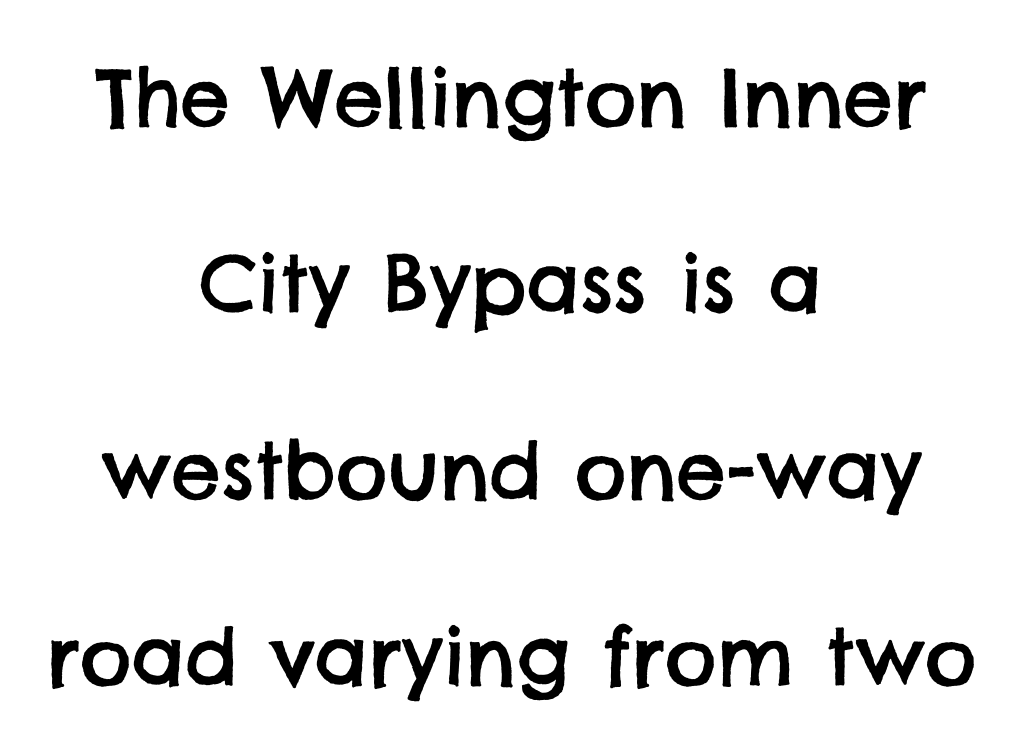
The image shows 79 px sans-serif type; set centered, loose line spacing (2.36x), normal letter spacing, not underlined; low stroke contrast and a large x-height.
